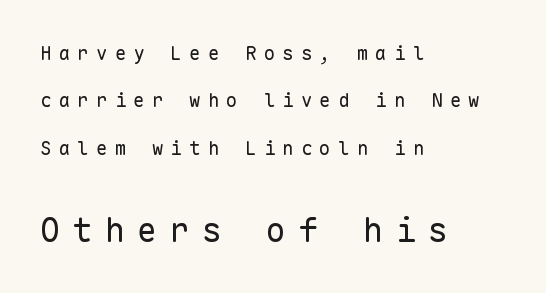
{"serif": "no", "italic": "no", "bold": "no", "weight": "regular", "width": "normal", "stroke_contrast": "low", "x_height": "medium", "monospaced": "yes", "underline": "no", "align": "left", "line_spacing": "loose", "line_spacing_ratio": 2.49, "letter_spacing": "wide", "letter_spacing_em": 0.38, "larger_block": "second", "size_ratio": 1.74, "glyph_px": 33}
